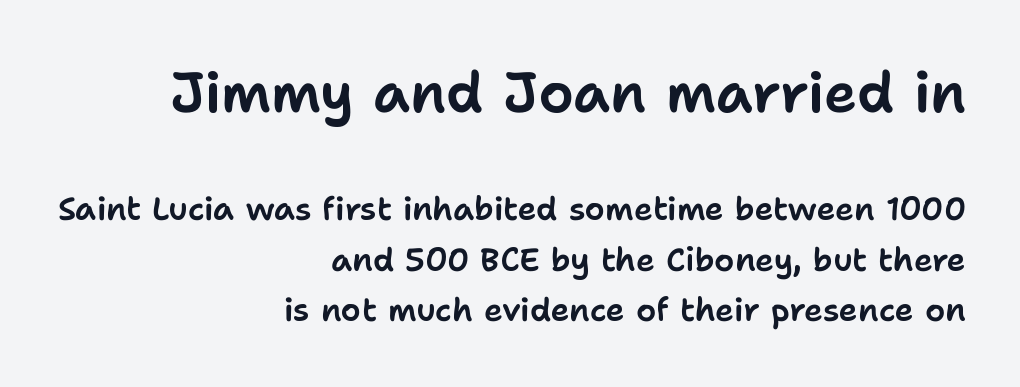
{"serif": "no", "italic": "no", "width": "normal", "stroke_contrast": "low", "x_height": "medium", "monospaced": "no", "underline": "no", "align": "right", "line_spacing": "normal", "line_spacing_ratio": 1.58, "letter_spacing": "normal", "letter_spacing_em": 0.0, "larger_block": "first", "size_ratio": 1.75, "glyph_px": 56}
